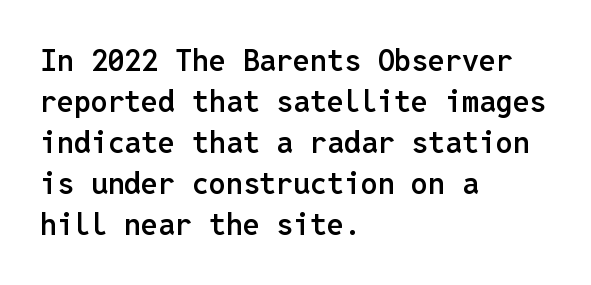
Q: Is the text bold? A: Semi-bold.
Q: Is the text italic (slanted)? A: No, it is upright.
Q: Is the typeface a serif or a sans-serif typeface? A: Sans-serif.
Q: Is the text underlined? A: No.
Q: How is the paragraph aligned? A: Left-aligned.
Q: Is the spacing between letters normal or unusually wide? A: Normal.
Q: Is the spacing between lines tight, normal or loose? A: Normal.
Q: Width (condensed, normal, or wide)? A: Normal.
Q: Stroke contrast? A: Low.
Q: x-height? A: Medium.
Q: Monospaced? A: Yes.
